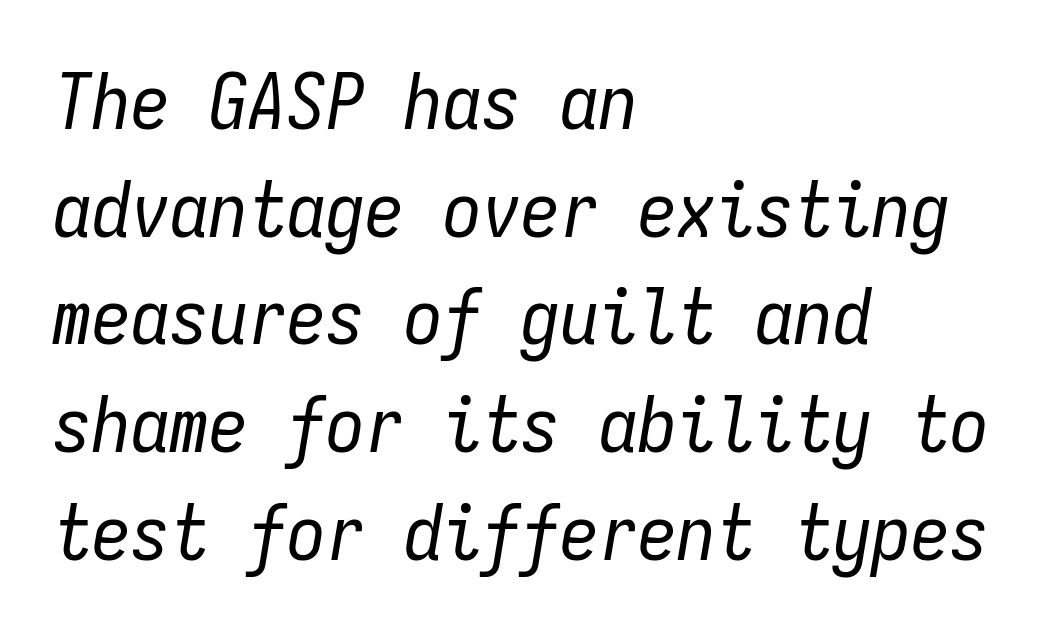
Students, note that the glyphs here touch the page at normal intervals. Leftover space on each line is placed entirely after the last word. Think of a typewriter: that constant character pitch is what you see here. There's an unmistakable incline to the writing here. No word sits above an underline.
